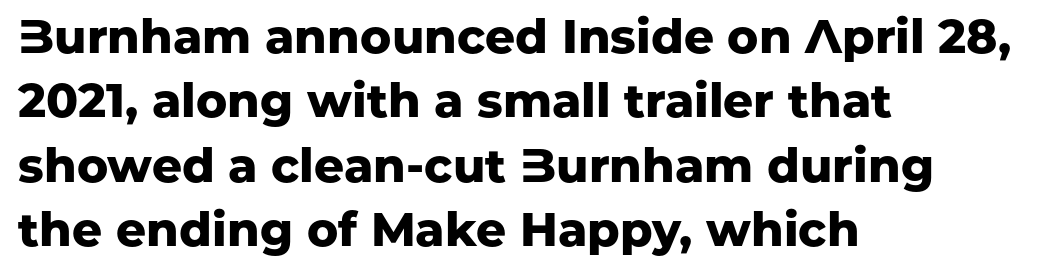
{"serif": "no", "italic": "no", "bold": "yes", "weight": "heavy", "width": "normal", "stroke_contrast": "low", "x_height": "medium", "monospaced": "no", "underline": "no", "align": "left", "line_spacing": "normal", "line_spacing_ratio": 1.37, "letter_spacing": "normal", "letter_spacing_em": 0.0, "glyph_px": 47}
